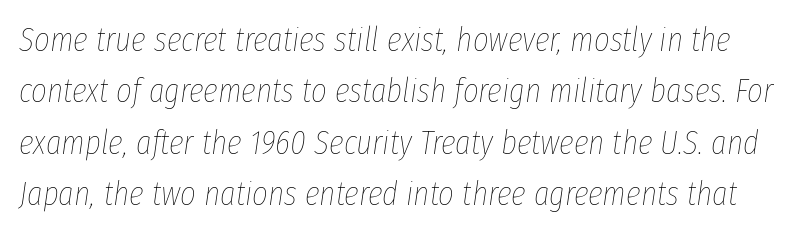
{"italic": "yes", "lean": "right", "slant_degrees": 8, "bold": "no", "weight": "thin", "width": "condensed", "stroke_contrast": "low", "x_height": "medium", "monospaced": "no", "underline": "no", "line_spacing": "normal", "line_spacing_ratio": 1.51, "letter_spacing": "normal", "letter_spacing_em": 0.0, "glyph_px": 34}
